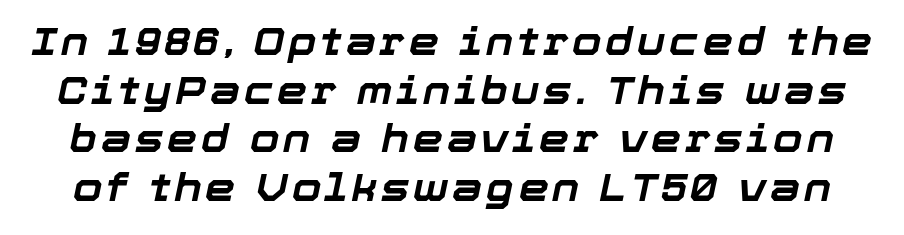
{"italic": "yes", "lean": "right", "slant_degrees": 12, "bold": "yes", "weight": "bold", "width": "normal", "stroke_contrast": "low", "x_height": "medium", "monospaced": "no", "underline": "no", "line_spacing": "normal", "line_spacing_ratio": 1.28, "glyph_px": 38}
